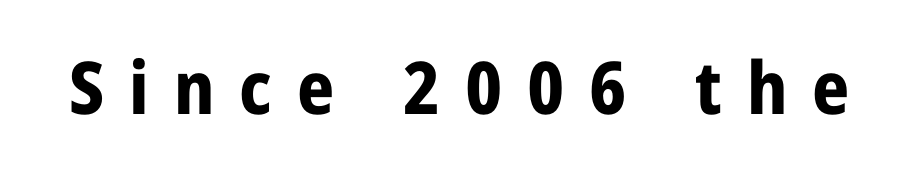
Does the type have serifs? No, each stem ends abruptly. Just letters on the line, the space beneath them empty. What weight is shown? A full bold with thick strokes. Loose tracking; the words dissolve into strings of separated letters. The rendering uses natural spacing where letterforms have individual widths.
